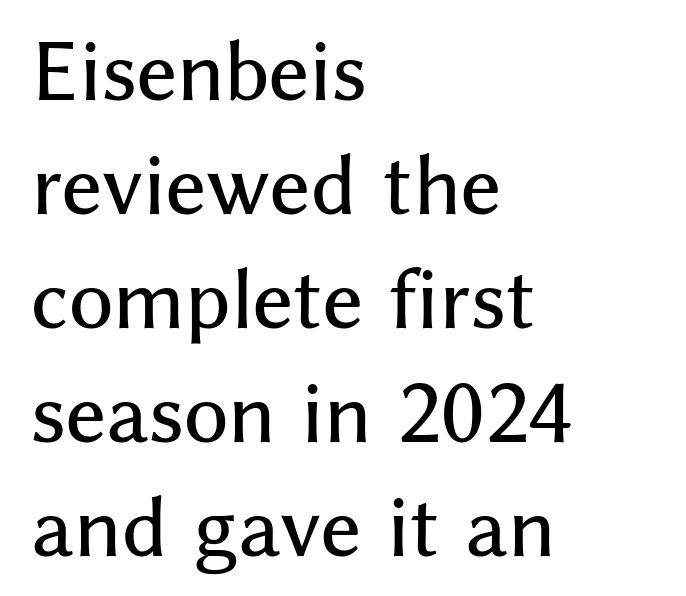
Q: Is the text italic (slanted)? A: No, it is upright.
Q: Is the typeface a serif or a sans-serif typeface? A: Sans-serif.
Q: Is the text underlined? A: No.
Q: How is the paragraph aligned? A: Left-aligned.
Q: Is the spacing between letters normal or unusually wide? A: Normal.
Q: Is the spacing between lines tight, normal or loose? A: Normal.
Q: Width (condensed, normal, or wide)? A: Normal.
Q: Stroke contrast? A: Medium.
Q: x-height? A: Medium.
Q: Monospaced? A: No.
